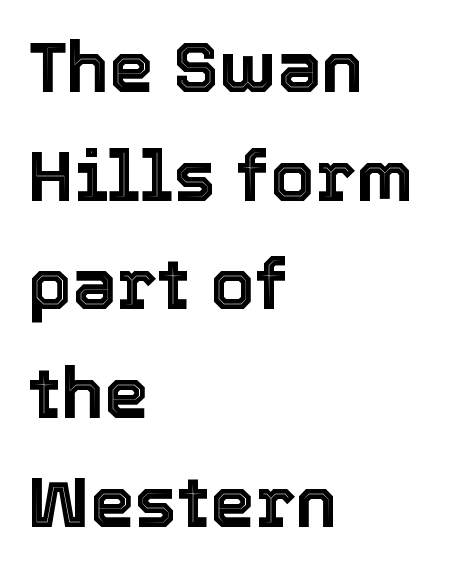
Q: Is the text italic (slanted)? A: No, it is upright.
Q: Is the text underlined? A: No.
Q: How is the paragraph aligned? A: Left-aligned.
Q: Is the spacing between letters normal or unusually wide? A: Normal.
Q: Is the spacing between lines tight, normal or loose? A: Normal.
Q: Width (condensed, normal, or wide)? A: Normal.
Q: x-height? A: Medium.
Q: Monospaced? A: No.
